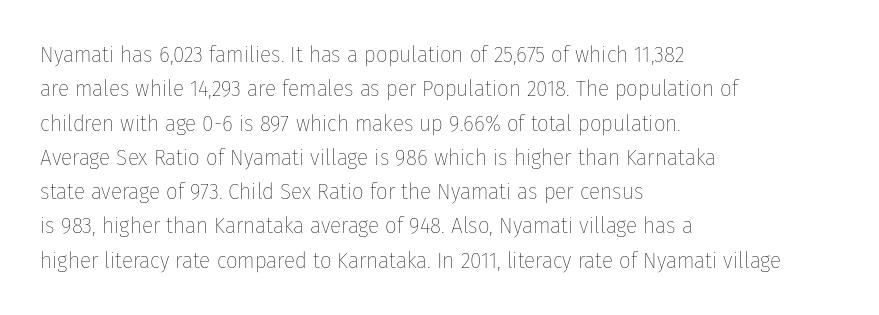
{"italic": "no", "bold": "no", "underline": "no", "align": "left", "line_spacing": "normal", "line_spacing_ratio": 1.49, "letter_spacing": "normal", "letter_spacing_em": 0.0, "glyph_px": 23}
